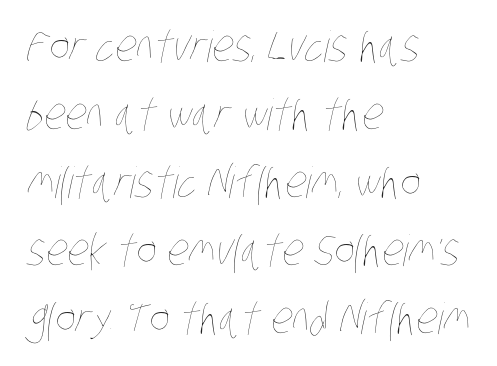
Q: Is the text bold? A: No.
Q: Is the text underlined? A: No.
Q: How is the paragraph aligned? A: Left-aligned.
Q: Is the spacing between letters normal or unusually wide? A: Normal.
Q: Is the spacing between lines tight, normal or loose? A: Normal.
Q: Width (condensed, normal, or wide)? A: Condensed.
Q: Stroke contrast? A: Low.
Q: x-height? A: Large.
Q: Monospaced? A: No.
